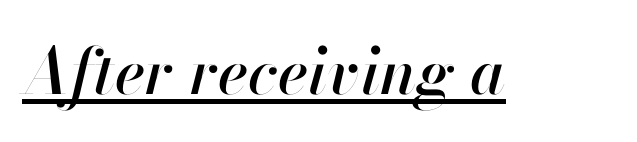
The image shows 64 px text type, italic (leaning right); set normal letter spacing, underlined; high stroke contrast and a small x-height.
